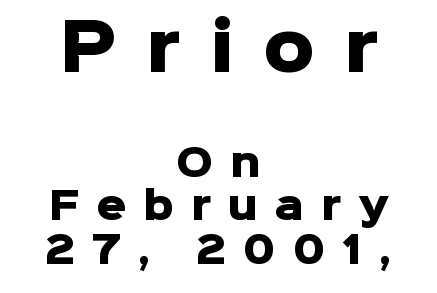
Q: Is the text bold? A: Yes.
Q: Is the text italic (slanted)? A: No, it is upright.
Q: Is the typeface a serif or a sans-serif typeface? A: Sans-serif.
Q: Is the text underlined? A: No.
Q: How is the paragraph aligned? A: Centered.
Q: Is the spacing between letters normal or unusually wide? A: Unusually wide.
Q: Which block of text is set in a larger size, the first (top) or the second (bottom)? A: The first (top) one.
Q: Width (condensed, normal, or wide)? A: Normal.
Q: Stroke contrast? A: Low.
Q: x-height? A: Medium.
Q: Monospaced? A: No.
